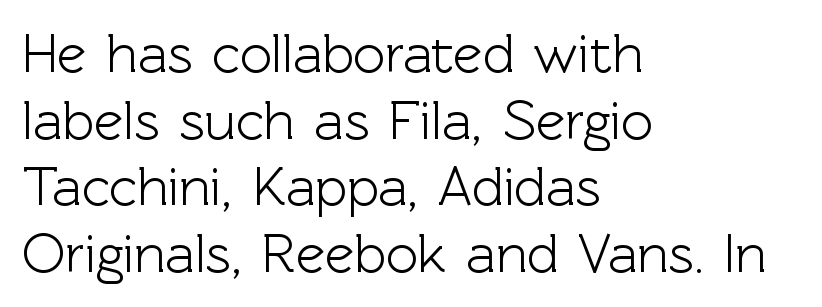
Q: Is the text italic (slanted)? A: No, it is upright.
Q: Is the typeface a serif or a sans-serif typeface? A: Sans-serif.
Q: Is the text underlined? A: No.
Q: How is the paragraph aligned? A: Left-aligned.
Q: Is the spacing between letters normal or unusually wide? A: Normal.
Q: Width (condensed, normal, or wide)? A: Normal.
Q: x-height? A: Medium.
Q: Monospaced? A: No.
